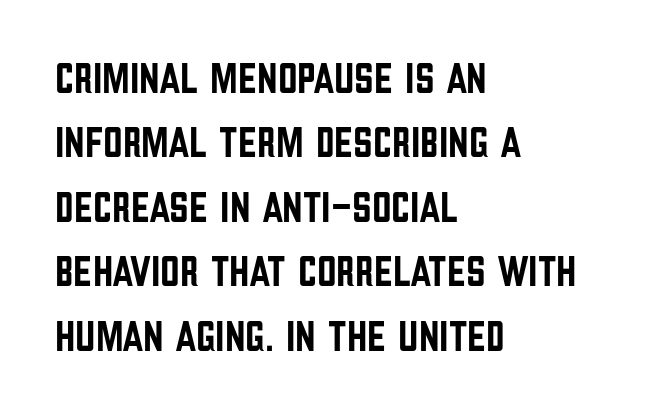
Q: Is the text italic (slanted)? A: No, it is upright.
Q: Is the typeface a serif or a sans-serif typeface? A: Sans-serif.
Q: Is the text underlined? A: No.
Q: How is the paragraph aligned? A: Left-aligned.
Q: Is the spacing between letters normal or unusually wide? A: Normal.
Q: Is the spacing between lines tight, normal or loose? A: Normal.
Q: Width (condensed, normal, or wide)? A: Condensed.
Q: Stroke contrast? A: Low.
Q: x-height? A: Large.
Q: Monospaced? A: No.
